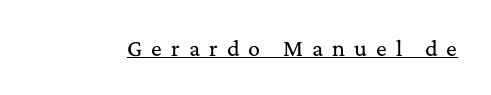
Between one letter and the next there's a generous, obvious gap. It's the straight-up-and-down kind of type. Honestly, the underline is the first thing you notice here.
